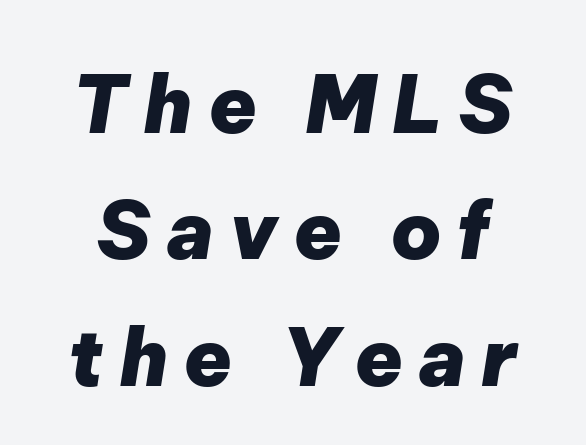
The image shows 79 px heavy type, italic (leaning right); set normal line spacing (1.6x), not underlined; low stroke contrast and a medium x-height.
